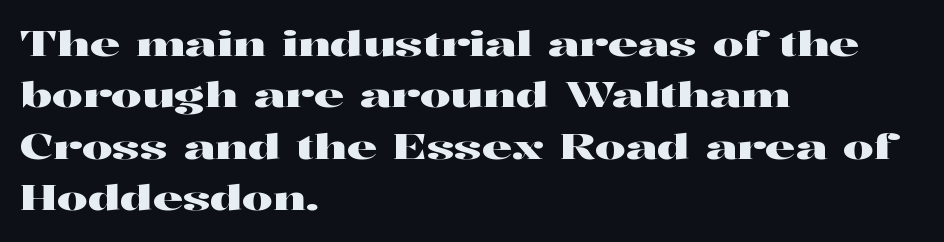
{"serif": "yes", "italic": "no", "width": "wide", "stroke_contrast": "high", "x_height": "medium", "monospaced": "no", "underline": "no", "align": "left", "line_spacing": "normal", "line_spacing_ratio": 1.51, "letter_spacing": "normal", "letter_spacing_em": 0.0, "glyph_px": 34}
